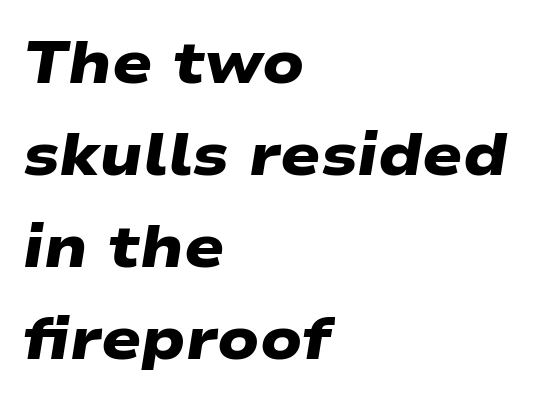
{"serif": "no", "bold": "yes", "weight": "heavy", "width": "wide", "stroke_contrast": "low", "x_height": "medium", "monospaced": "no", "underline": "no", "align": "left", "line_spacing": "normal", "line_spacing_ratio": 1.56, "letter_spacing": "normal", "letter_spacing_em": 0.0, "glyph_px": 59}
